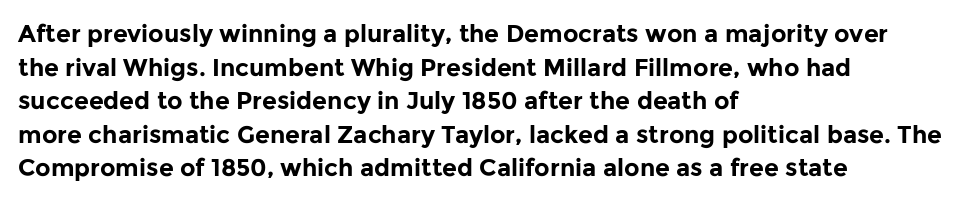
Any mark beneath the type? The region is blank. Regular leading. The face used here is rendered with its standard letterfit. These words are printed bold, with thick strokes throughout. Italic? Not at all — the glyphs are vertical. Left-aligned paragraph, ragged on the right.
